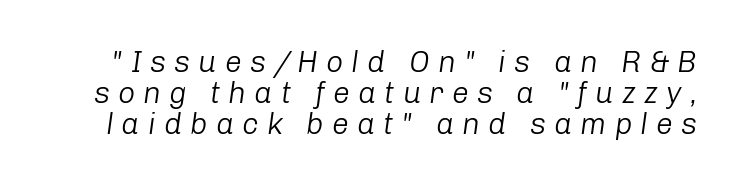
{"italic": "yes", "lean": "right", "slant_degrees": 8, "bold": "no", "weight": "light", "width": "normal", "stroke_contrast": "low", "x_height": "medium", "monospaced": "no", "underline": "no", "line_spacing": "tight", "line_spacing_ratio": 1.04, "letter_spacing": "wide", "letter_spacing_em": 0.27, "glyph_px": 30}
